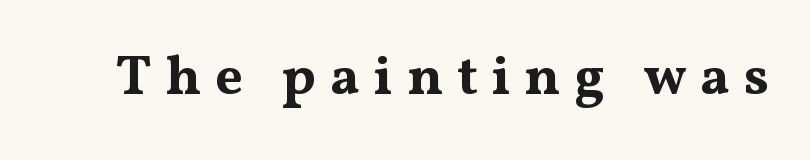
Each letter keeps its own natural width here, so spacing adapts to shape. Font category for this specimen: serif. Upright lettering throughout. Spacing between characters has been opened up far beyond the box default. Underlining? Definitely not there. Is the type bold? Yes — the strokes are clearly thick and heavy.
